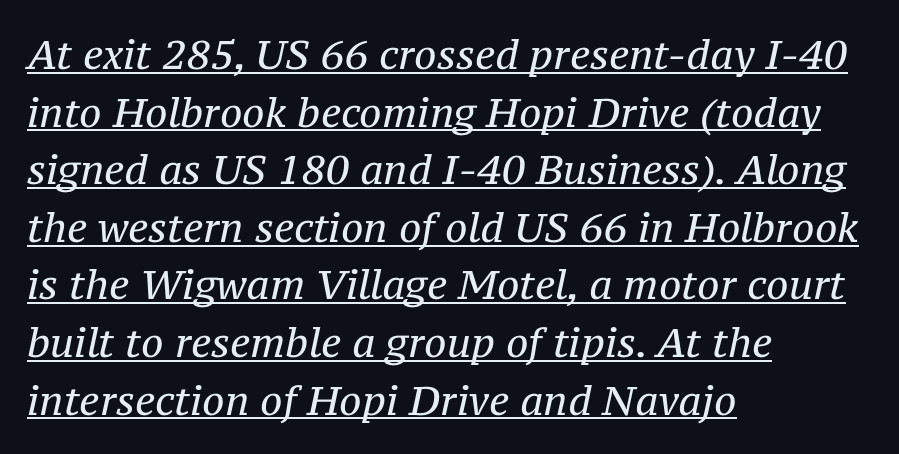
Q: Is the text bold? A: No.
Q: Is the text italic (slanted)? A: Yes, it leans right by about 12 degrees.
Q: Is the typeface a serif or a sans-serif typeface? A: Serif.
Q: Is the text underlined? A: Yes.
Q: How is the paragraph aligned? A: Left-aligned.
Q: Is the spacing between letters normal or unusually wide? A: Normal.
Q: Is the spacing between lines tight, normal or loose? A: Normal.
Q: Width (condensed, normal, or wide)? A: Normal.
Q: Stroke contrast? A: Medium.
Q: x-height? A: Medium.
Q: Monospaced? A: No.
